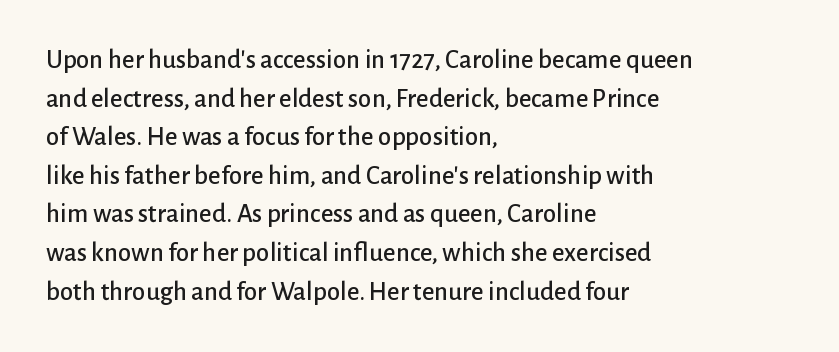
The image shows 27 px text type, upright; set left-aligned, normal line spacing (1.43x), normal letter spacing, not underlined.
